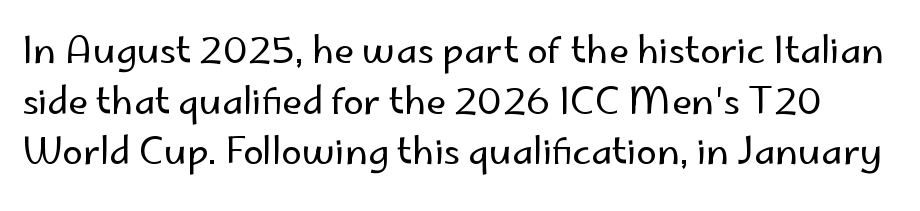
The image shows 37 px regular-weight sans-serif type, upright; set normal line spacing (1.37x), normal letter spacing, not underlined; low stroke contrast and a small x-height.
